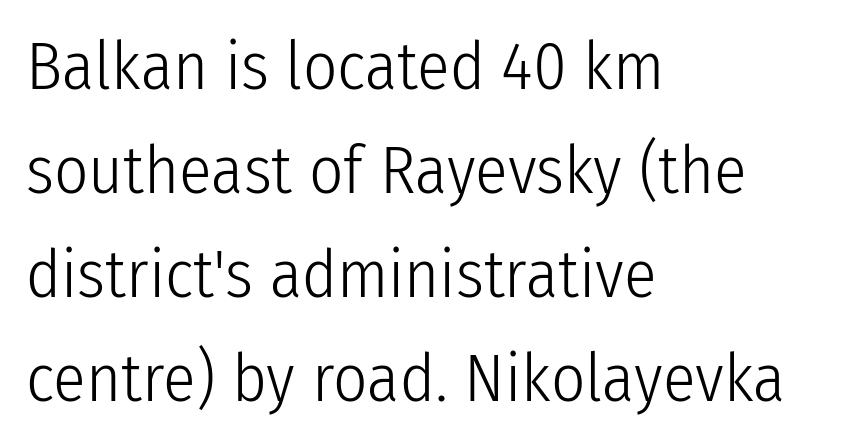
{"serif": "no", "italic": "no", "bold": "no", "weight": "light", "width": "condensed", "stroke_contrast": "low", "x_height": "medium", "monospaced": "no", "underline": "no", "align": "left", "line_spacing": "normal", "line_spacing_ratio": 1.55, "letter_spacing": "normal", "letter_spacing_em": 0.0, "glyph_px": 67}
